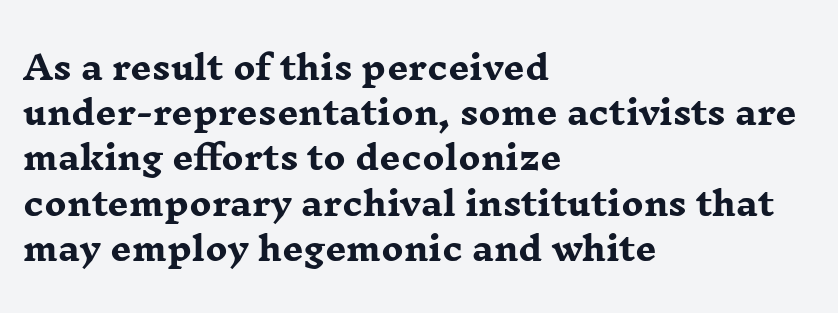
Each row of text sits above clean, open space. Quick note: interline space is typical. Spacing between characters is what you'd get straight out of the box. These words are printed bold, with thick strokes throughout. Each letter's strokes conclude with small projecting serifs. The compositor pushed each line to the left boundary.
